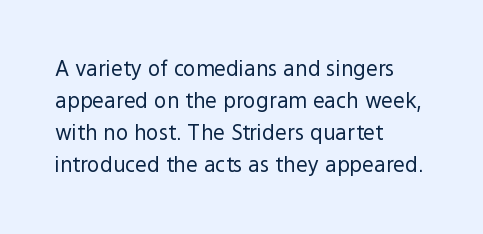
Q: Is the text bold? A: No.
Q: Is the text italic (slanted)? A: No, it is upright.
Q: Is the text underlined? A: No.
Q: How is the paragraph aligned? A: Left-aligned.
Q: Is the spacing between letters normal or unusually wide? A: Normal.
Q: Is the spacing between lines tight, normal or loose? A: Normal.
